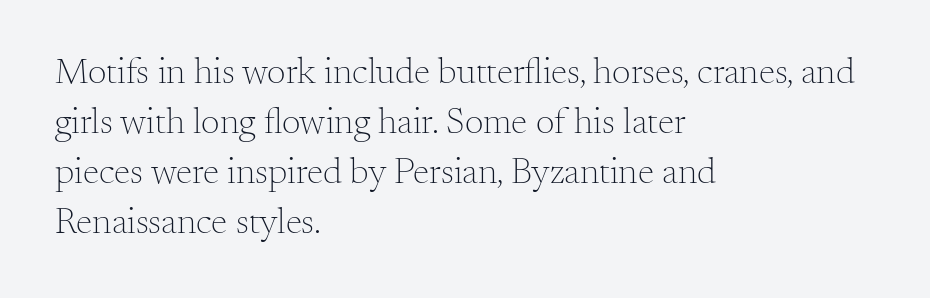
The image shows 37 px light serif type, upright; set left-aligned, normal line spacing (1.35x), normal letter spacing, not underlined; medium stroke contrast and a small x-height.
